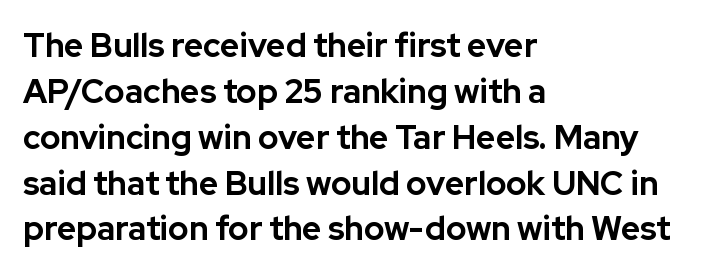
The image shows 33 px bold sans-serif type, upright; set left-aligned, normal line spacing (1.39x), normal letter spacing, not underlined; low stroke contrast and a medium x-height.
